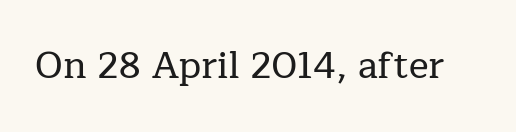
{"serif": "yes", "italic": "no", "width": "normal", "stroke_contrast": "low", "x_height": "medium", "monospaced": "no", "underline": "no", "letter_spacing": "normal", "letter_spacing_em": 0.0, "glyph_px": 37}
